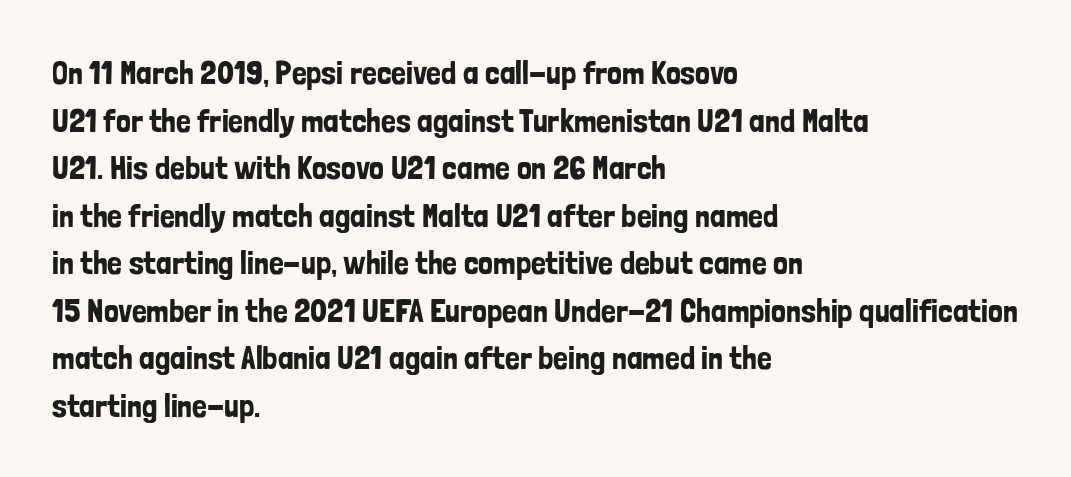
{"serif": "no", "italic": "no", "width": "condensed", "stroke_contrast": "low", "x_height": "medium", "monospaced": "no", "underline": "no", "align": "left", "line_spacing": "normal", "line_spacing_ratio": 1.44, "letter_spacing": "normal", "letter_spacing_em": 0.0, "glyph_px": 33}
